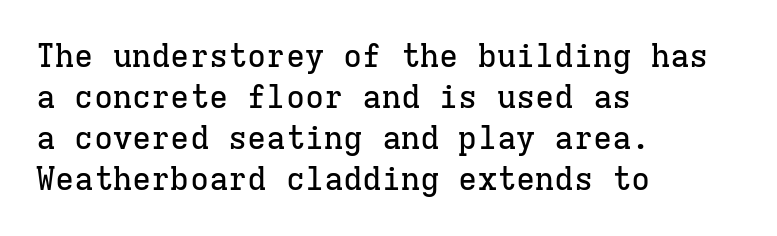
{"serif": "yes", "italic": "no", "width": "normal", "stroke_contrast": "low", "x_height": "medium", "monospaced": "yes", "underline": "no", "align": "left", "line_spacing": "normal", "line_spacing_ratio": 1.28, "letter_spacing": "normal", "letter_spacing_em": 0.0, "glyph_px": 32}
